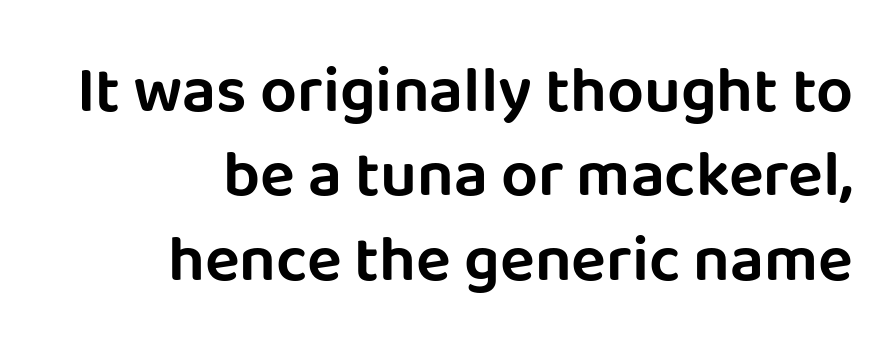
Serif or sans? Sans — the stroke terminals are bare. Is there much room between lines? A standard amount, neither cramped nor airy. Underline: absent. This sample is right-justified, so line beginnings fall wherever the words allow. Characters remain perfectly vertical along every line. Spacing verdict: proportional, widths tailored to each character.
